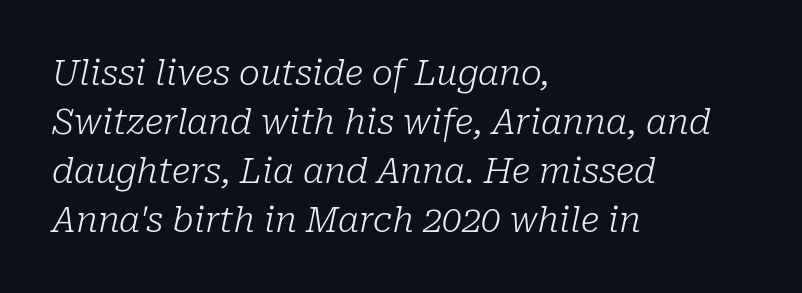
The image shows 35 px light serif type, italic (leaning right); set left-aligned, normal line spacing (1.4x), normal letter spacing, not underlined; low stroke contrast and a medium x-height.
